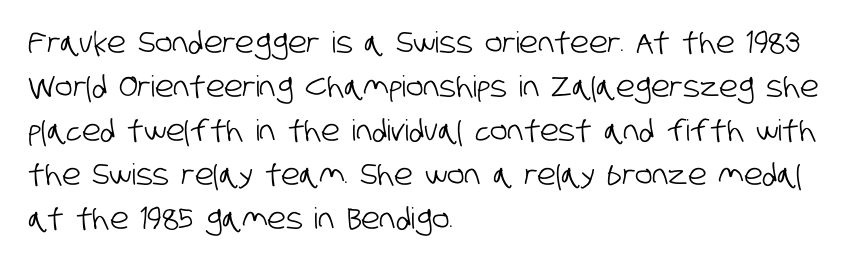
The image shows 29 px condensed sans-serif type; set left-aligned, normal line spacing (1.52x), normal letter spacing, not underlined; low stroke contrast and a large x-height.
